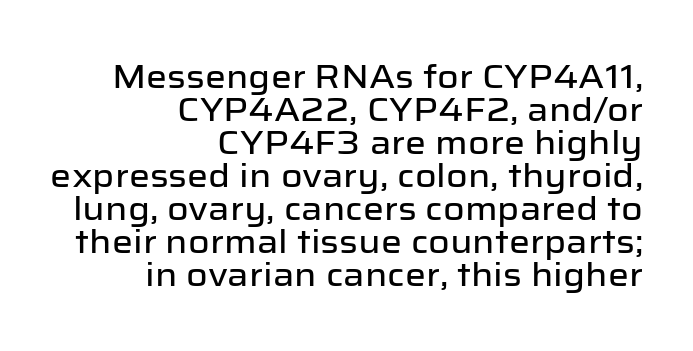
Q: Is the text italic (slanted)? A: No, it is upright.
Q: Is the typeface a serif or a sans-serif typeface? A: Sans-serif.
Q: Is the text underlined? A: No.
Q: How is the paragraph aligned? A: Right-aligned.
Q: Is the spacing between letters normal or unusually wide? A: Normal.
Q: Is the spacing between lines tight, normal or loose? A: Tight.
Q: Width (condensed, normal, or wide)? A: Normal.
Q: Stroke contrast? A: Low.
Q: x-height? A: Medium.
Q: Monospaced? A: No.
